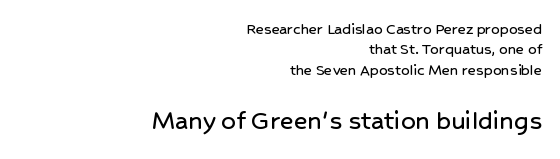
This sample is right-justified, so line beginnings fall wherever the words allow. You can tell it's not italic because the verticals are truly vertical. Underlining? Definitely not there. There is no visible air inserted between adjacent glyphs.
